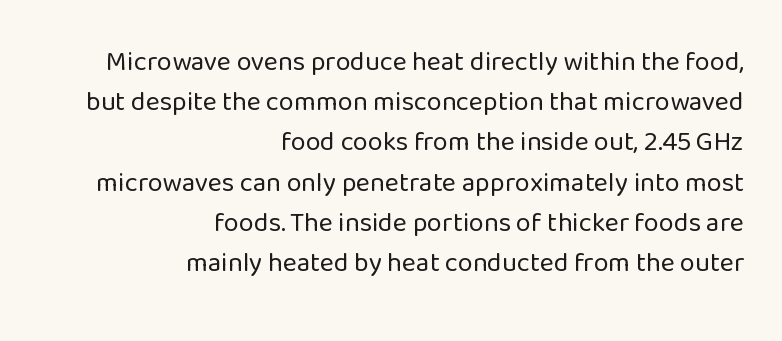
Q: Is the text bold? A: No.
Q: Is the text italic (slanted)? A: No, it is upright.
Q: Is the text underlined? A: No.
Q: How is the paragraph aligned? A: Right-aligned.
Q: Is the spacing between letters normal or unusually wide? A: Normal.
Q: Is the spacing between lines tight, normal or loose? A: Normal.
